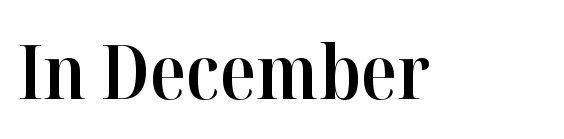
{"serif": "yes", "italic": "no", "bold": "semi", "weight": "semibold", "width": "normal", "stroke_contrast": "high", "x_height": "medium", "monospaced": "no", "underline": "no", "letter_spacing": "normal", "letter_spacing_em": 0.0, "glyph_px": 75}
